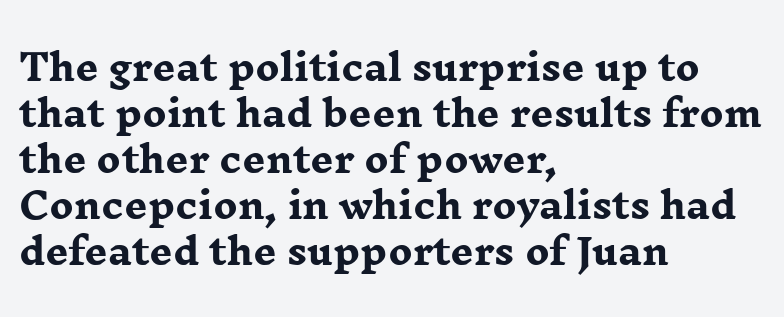
{"serif": "yes", "italic": "no", "bold": "yes", "weight": "heavy", "width": "wide", "stroke_contrast": "low", "x_height": "medium", "monospaced": "no", "underline": "no", "align": "left", "line_spacing": "normal", "line_spacing_ratio": 1.28, "letter_spacing": "normal", "letter_spacing_em": 0.0, "glyph_px": 36}
